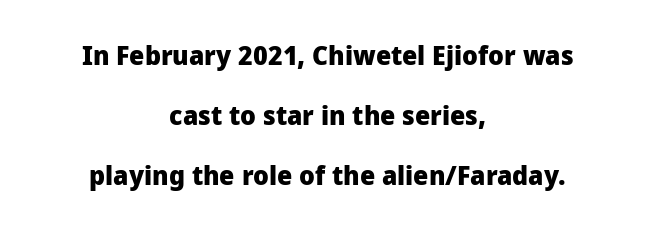
The image shows 27 px bold type, upright; set centered, loose line spacing (2.23x), normal letter spacing, not underlined.
